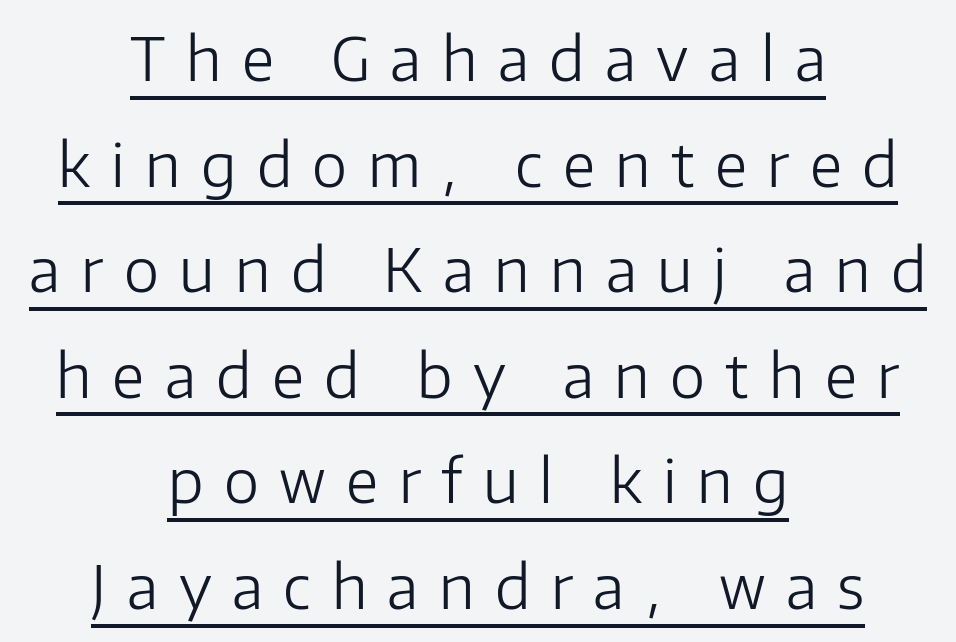
The image shows 60 px light sans-serif type, upright; set centered, line spacing 1.76x, unusually wide letter spacing (+0.34 em), underlined; low stroke contrast and a medium x-height.
